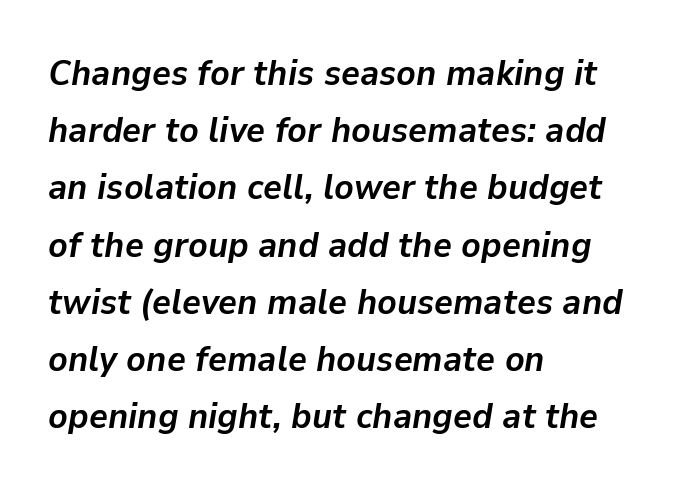
What's the leading like? Ordinary, nothing unusual. It's the slanting kind of type. The ragged edge is on the right, which tells us the setting is flush left. In terms of letterspacing, this is plain default setting.
